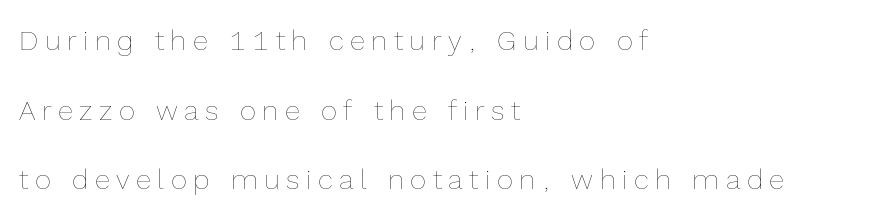
The image shows 28 px thin type, upright; set left-aligned, loose line spacing (2.49x), unusually wide letter spacing (+0.23 em), not underlined; a medium x-height.
